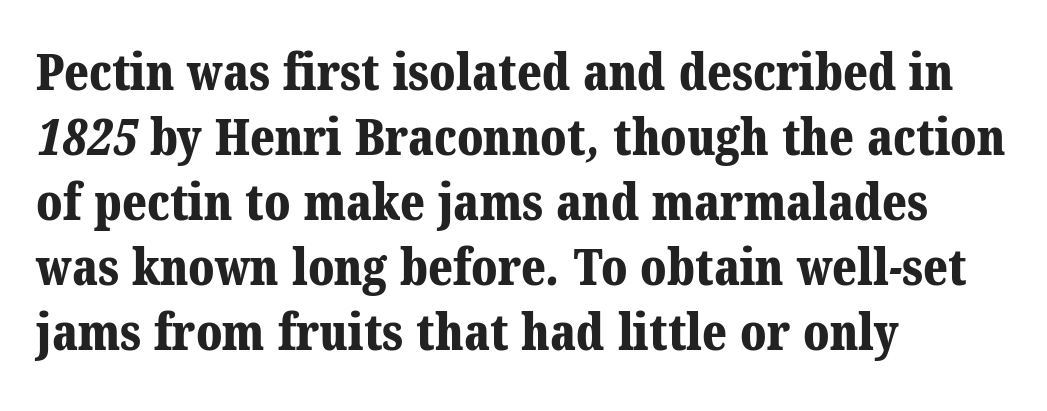
{"serif": "yes", "bold": "yes", "weight": "bold", "width": "normal", "stroke_contrast": "medium", "x_height": "medium", "monospaced": "no", "underline": "no", "align": "left", "line_spacing": "normal", "line_spacing_ratio": 1.3, "letter_spacing": "normal", "letter_spacing_em": 0.0, "glyph_px": 50}
